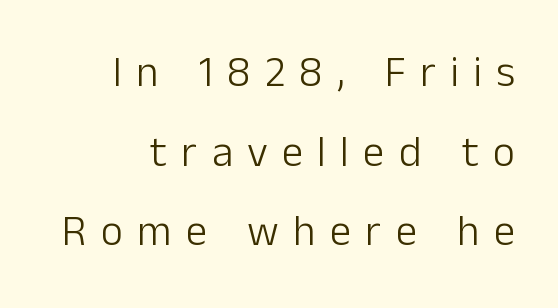
Q: Is the text bold? A: No.
Q: Is the text italic (slanted)? A: No, it is upright.
Q: Is the typeface a serif or a sans-serif typeface? A: Sans-serif.
Q: Is the text underlined? A: No.
Q: Is the spacing between letters normal or unusually wide? A: Unusually wide.
Q: Width (condensed, normal, or wide)? A: Normal.
Q: Stroke contrast? A: Low.
Q: x-height? A: Medium.
Q: Monospaced? A: No.
